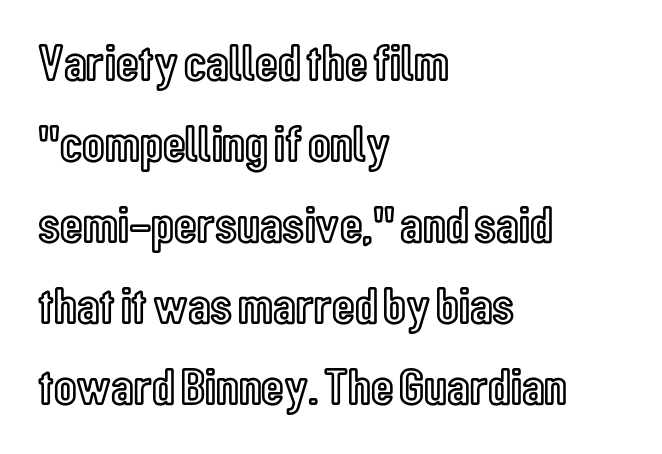
The image shows 52 px condensed type, upright; set left-aligned, normal line spacing (1.56x), normal letter spacing, not underlined; a medium x-height.
